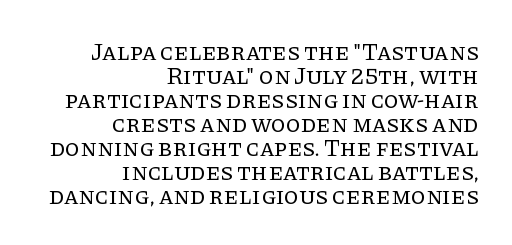
The image shows 24 px text type, upright; set right-aligned, tight line spacing (1.0x), normal letter spacing, not underlined.
